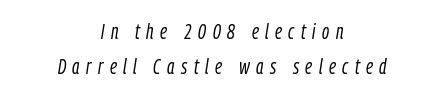
The image shows 21 px text type, italic (leaning right); set centered, normal line spacing (1.69x), unusually wide letter spacing (+0.31 em), not underlined.
